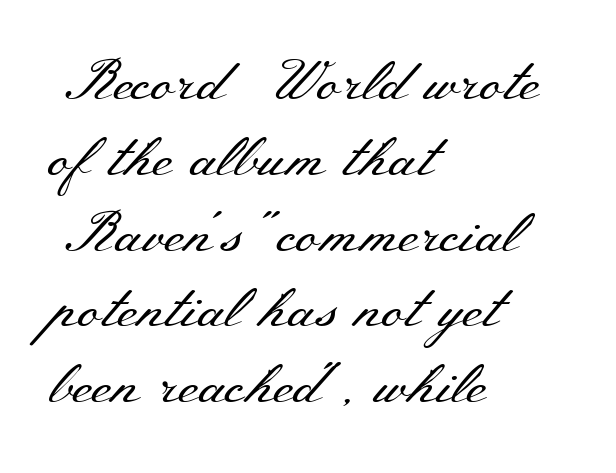
The image shows 57 px regular-weight, wide serif type; set left-aligned, normal line spacing (1.33x), normal letter spacing, not underlined; medium stroke contrast and a small x-height.
